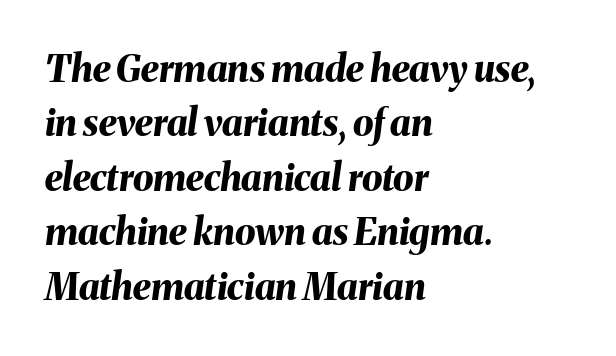
Q: Is the text bold? A: Yes.
Q: Is the text italic (slanted)? A: Yes, it leans right by about 8 degrees.
Q: Is the text underlined? A: No.
Q: How is the paragraph aligned? A: Left-aligned.
Q: Is the spacing between letters normal or unusually wide? A: Normal.
Q: Is the spacing between lines tight, normal or loose? A: Normal.
Q: Width (condensed, normal, or wide)? A: Normal.
Q: Stroke contrast? A: Medium.
Q: x-height? A: Medium.
Q: Monospaced? A: No.
